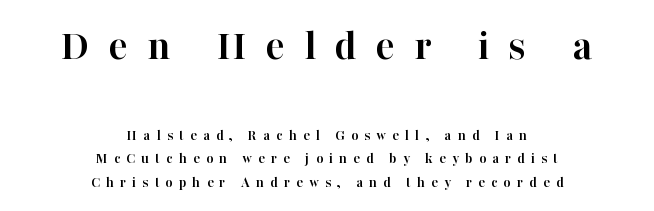
The image shows 45 px semibold serif type, upright; set centered, normal line spacing (1.57x), unusually wide letter spacing (+0.42 em), not underlined; the first (top) block is 3.0x larger; high stroke contrast and a medium x-height.
